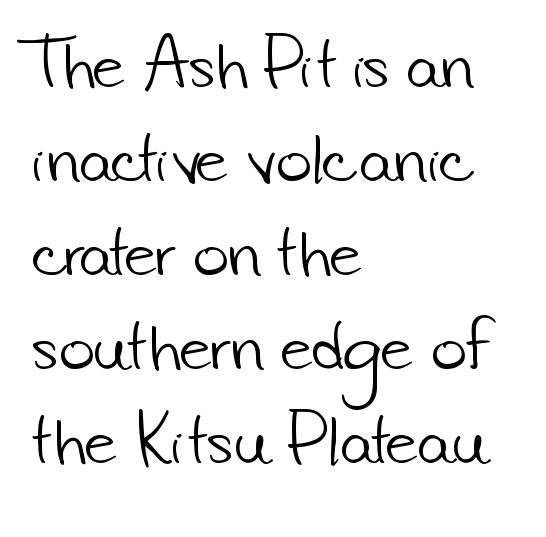
Q: Is the text bold? A: No.
Q: Is the typeface a serif or a sans-serif typeface? A: Sans-serif.
Q: Is the text underlined? A: No.
Q: How is the paragraph aligned? A: Left-aligned.
Q: Is the spacing between letters normal or unusually wide? A: Normal.
Q: Is the spacing between lines tight, normal or loose? A: Normal.
Q: Width (condensed, normal, or wide)? A: Normal.
Q: Stroke contrast? A: Low.
Q: x-height? A: Small.
Q: Monospaced? A: No.
